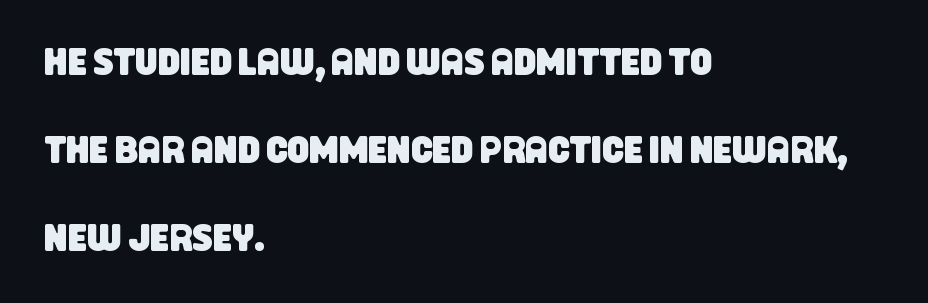
You could call the tracking neutral — neither tight nor loose. You could fit nearly another row in the gap between these rows. Check under the words: just untouched page. You can tell from the bare stems that sans-serif type was used.
